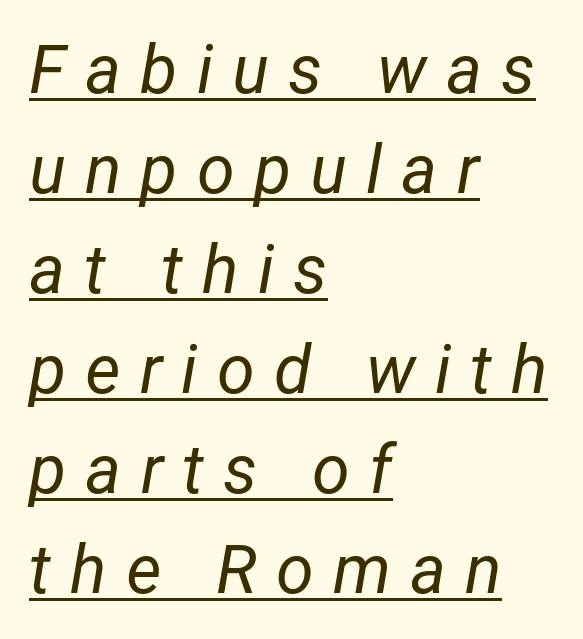
{"italic": "yes", "lean": "right", "slant_degrees": 12, "bold": "no", "weight": "regular", "width": "normal", "stroke_contrast": "low", "x_height": "medium", "monospaced": "no", "underline": "yes", "align": "left", "line_spacing": "normal", "line_spacing_ratio": 1.47, "letter_spacing": "wide", "letter_spacing_em": 0.28, "glyph_px": 68}
